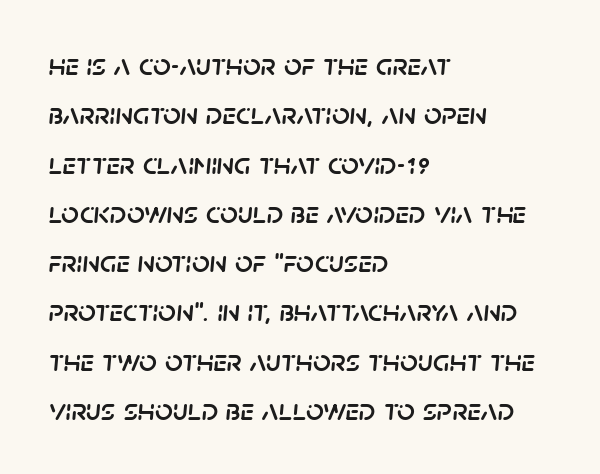
{"italic": "yes", "lean": "right", "slant_degrees": 5, "width": "normal", "stroke_contrast": "low", "x_height": "large", "monospaced": "no", "underline": "no", "align": "left", "line_spacing": "normal", "line_spacing_ratio": 1.59, "letter_spacing": "normal", "letter_spacing_em": 0.0, "glyph_px": 31}
